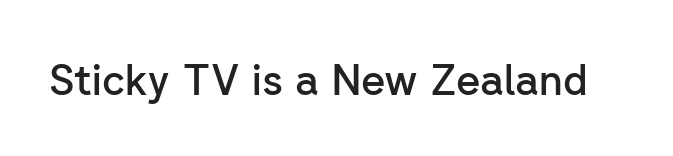
Q: Is the text bold? A: Semi-bold.
Q: Is the text italic (slanted)? A: No, it is upright.
Q: Is the typeface a serif or a sans-serif typeface? A: Sans-serif.
Q: Is the text underlined? A: No.
Q: Is the spacing between letters normal or unusually wide? A: Normal.
Q: Width (condensed, normal, or wide)? A: Normal.
Q: Stroke contrast? A: Low.
Q: x-height? A: Medium.
Q: Monospaced? A: No.
